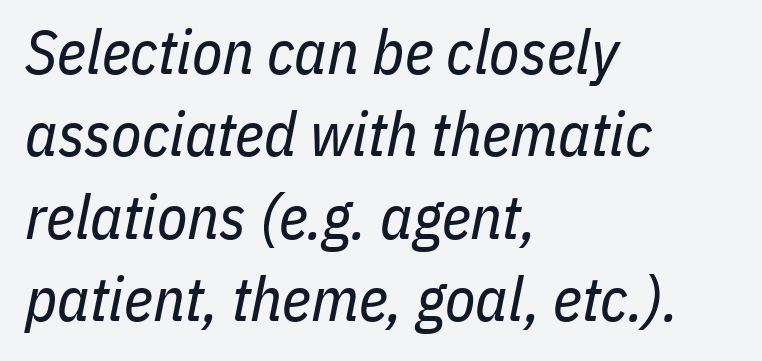
Q: Is the text bold? A: No.
Q: Is the text italic (slanted)? A: Yes, it leans right by about 11 degrees.
Q: Is the text underlined? A: No.
Q: How is the paragraph aligned? A: Left-aligned.
Q: Is the spacing between letters normal or unusually wide? A: Normal.
Q: Is the spacing between lines tight, normal or loose? A: Normal.
Q: Width (condensed, normal, or wide)? A: Condensed.
Q: Stroke contrast? A: Low.
Q: x-height? A: Medium.
Q: Monospaced? A: No.
